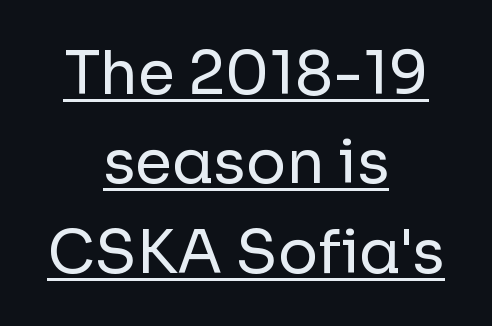
The image shows 60 px regular-weight sans-serif type, upright; set centered, normal line spacing (1.49x), normal letter spacing, underlined; low stroke contrast and a medium x-height.
